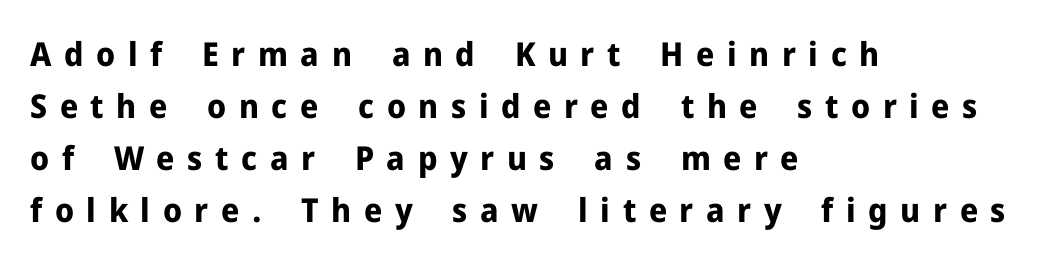
{"serif": "no", "italic": "no", "bold": "yes", "weight": "bold", "width": "normal", "stroke_contrast": "low", "x_height": "medium", "monospaced": "no", "underline": "no", "align": "left", "line_spacing": "normal", "line_spacing_ratio": 1.58, "letter_spacing": "wide", "letter_spacing_em": 0.38, "glyph_px": 33}
